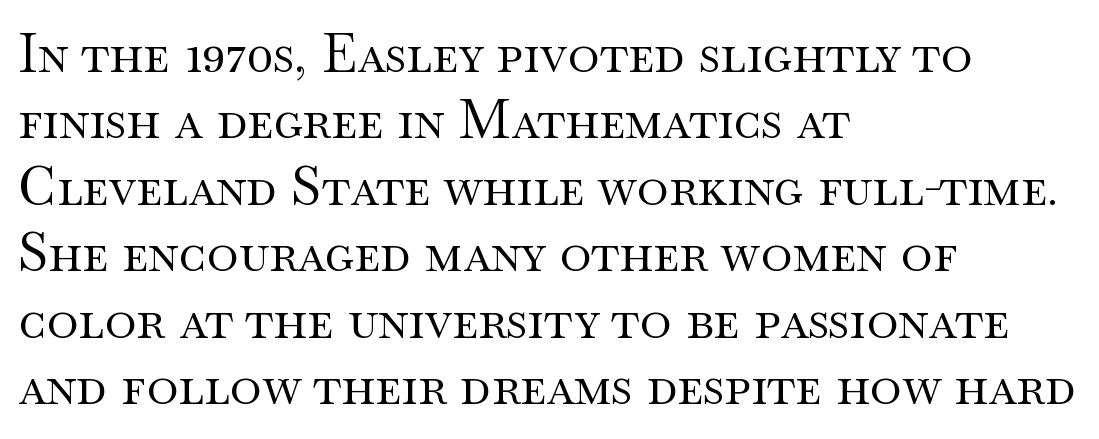
The image shows 54 px regular-weight, wide serif type, upright; set left-aligned, line spacing 1.23x, normal letter spacing, not underlined; medium stroke contrast and a small x-height.
